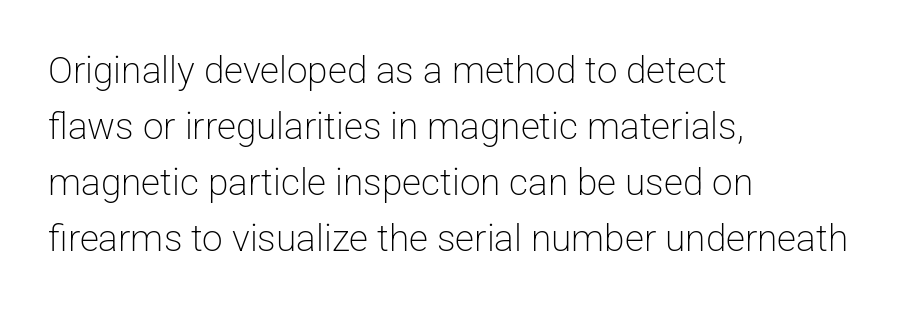
{"serif": "no", "italic": "no", "bold": "no", "weight": "light", "width": "normal", "stroke_contrast": "low", "x_height": "medium", "monospaced": "no", "underline": "no", "align": "left", "line_spacing": "normal", "line_spacing_ratio": 1.51, "letter_spacing": "normal", "letter_spacing_em": 0.0, "glyph_px": 37}
